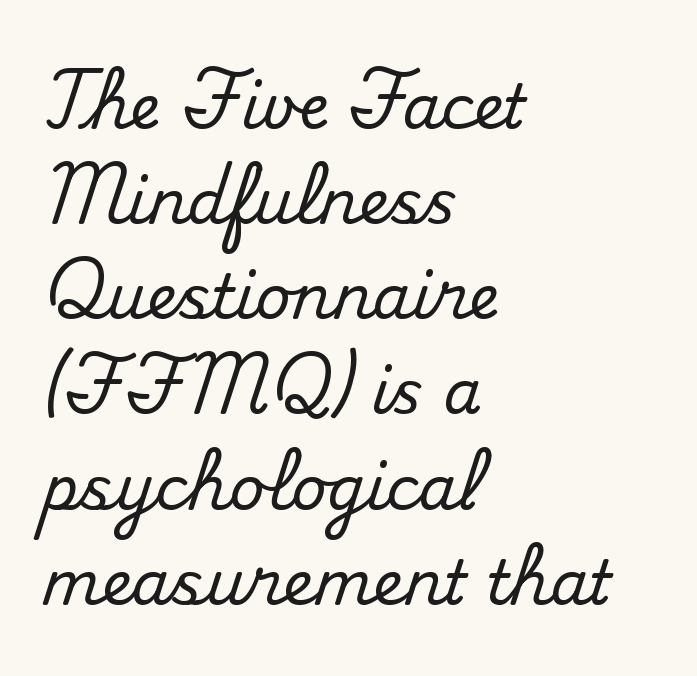
The image shows 61 px serif type; set left-aligned, normal line spacing (1.56x), normal letter spacing, not underlined; medium stroke contrast and a small x-height.
